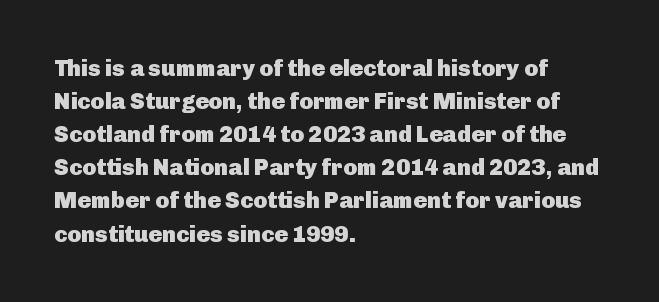
This sample keeps an unexceptional amount of space between lines. Strokes here are thick enough to call this a true bold. A student would call this left alignment; a typographer would say flush left, rag right. You can tell it's not italic because the verticals are truly vertical.
